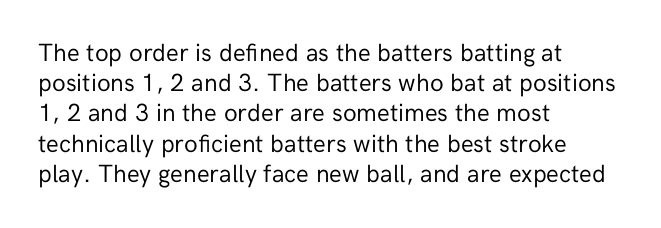
Q: Is the text bold? A: No.
Q: Is the text italic (slanted)? A: No, it is upright.
Q: Is the text underlined? A: No.
Q: How is the paragraph aligned? A: Left-aligned.
Q: Is the spacing between letters normal or unusually wide? A: Normal.
